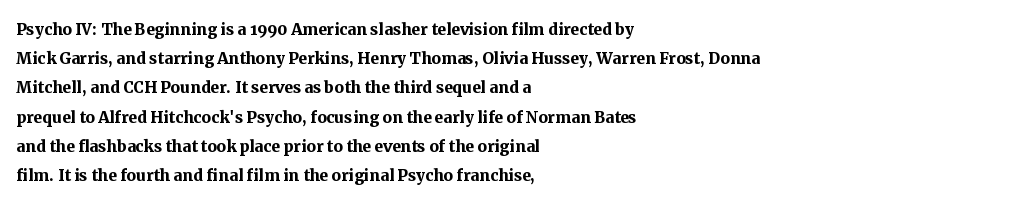
The image shows 21 px bold type, upright; set left-aligned, normal line spacing (1.39x), normal letter spacing, not underlined.
